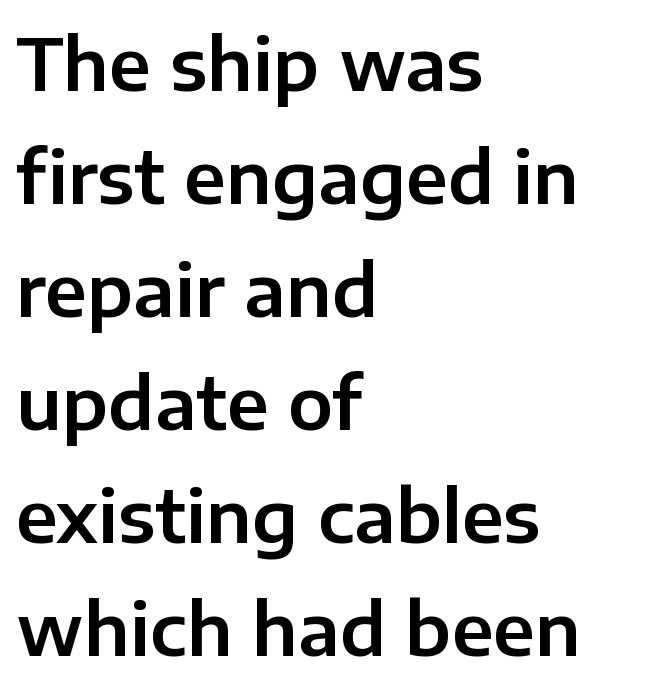
{"serif": "no", "italic": "no", "width": "normal", "stroke_contrast": "low", "x_height": "medium", "monospaced": "no", "underline": "no", "align": "left", "line_spacing": "normal", "line_spacing_ratio": 1.57, "letter_spacing": "normal", "letter_spacing_em": 0.0, "glyph_px": 72}
